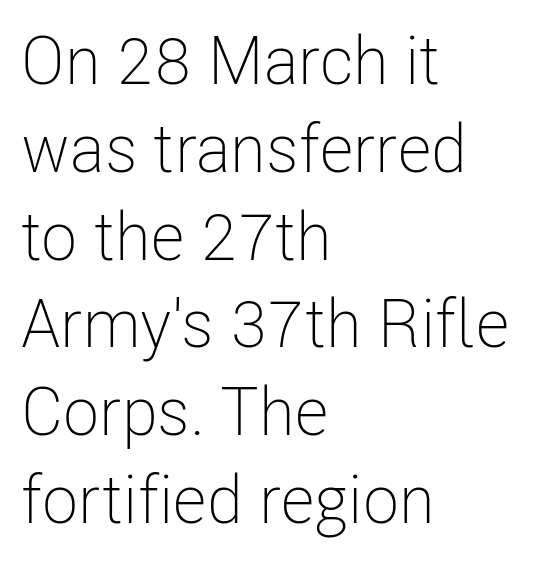
The image shows 67 px light, condensed sans-serif type, upright; set left-aligned, normal line spacing (1.31x), normal letter spacing, not underlined; low stroke contrast and a medium x-height.
